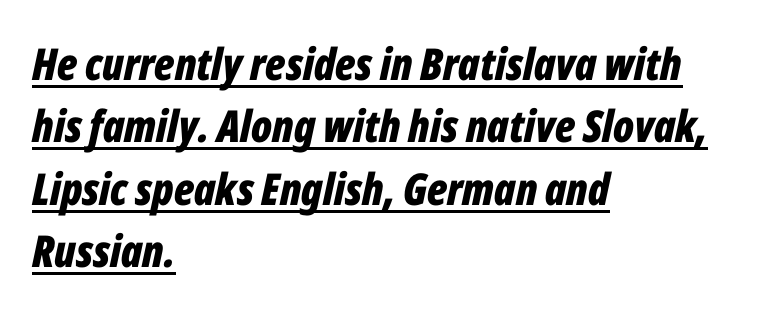
The image shows 44 px bold, condensed type, italic (leaning right); set left-aligned, normal line spacing (1.42x), normal letter spacing, underlined; low stroke contrast and a medium x-height.
